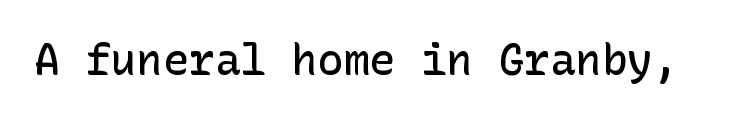
Each letter's strokes conclude bluntly, with no projecting serifs. The tracking reads as untouched default to a designer's eye. Typographic density is moderately raised because the face is semibold. The type sits square on the baseline with zero lean. The area under the type is left untouched.
